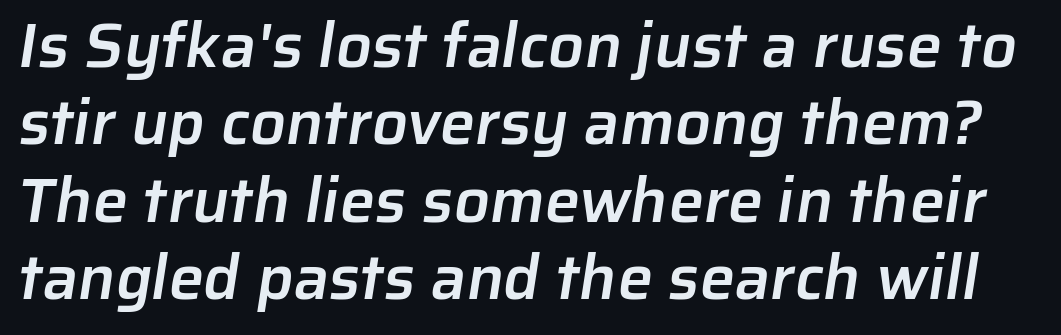
Students, this is semibold: more ink than regular, less than bold. Type style note: lacks serifs. Underline: absent. Each word holds together tightly as a unit, with standard inter-letter gaps. Character widths vary here, with narrow letters taking less room than wide ones.
